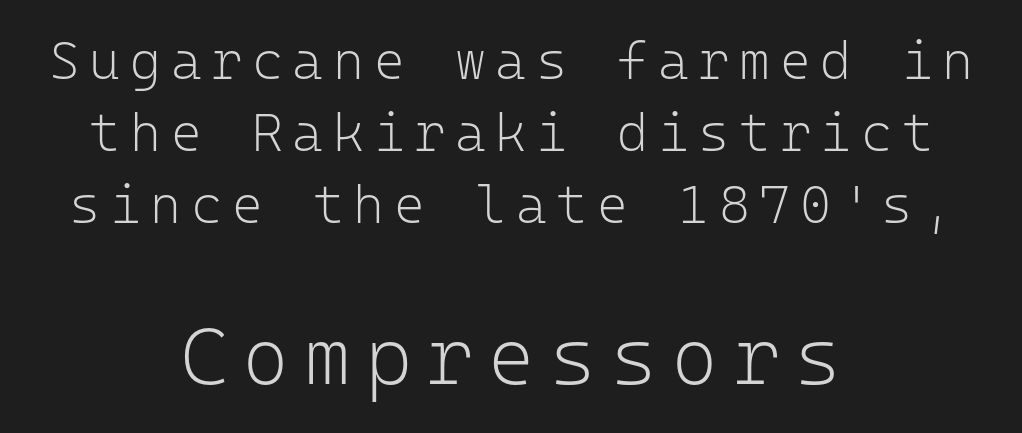
The image shows 80 px light sans-serif type, upright, monospaced; set centered, normal line spacing (1.36x), not underlined; the second (bottom) block is 1.51x larger; low stroke contrast and a medium x-height.
